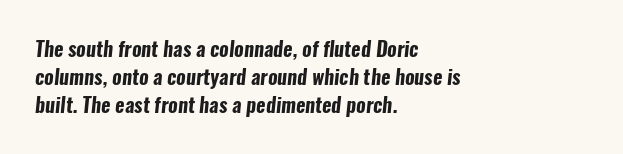
The image shows 20 px bold type; set left-aligned, normal line spacing (1.39x), normal letter spacing, not underlined.
